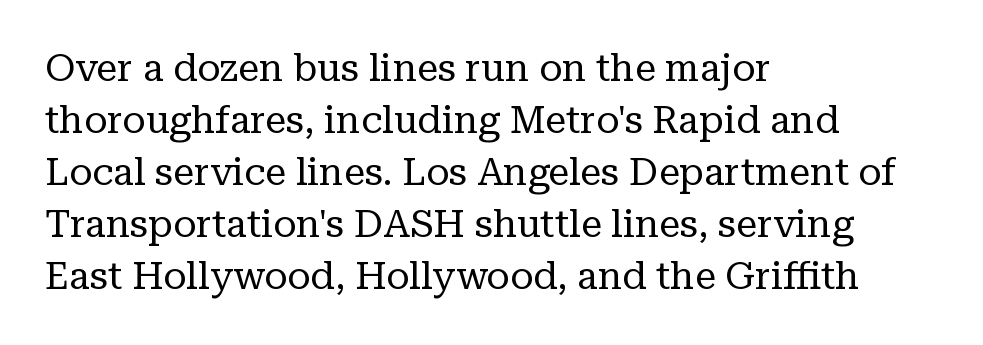
{"serif": "yes", "italic": "no", "bold": "no", "weight": "regular", "width": "normal", "stroke_contrast": "low", "x_height": "medium", "monospaced": "no", "underline": "no", "align": "left", "line_spacing": "normal", "line_spacing_ratio": 1.37, "letter_spacing": "normal", "letter_spacing_em": 0.0, "glyph_px": 38}
